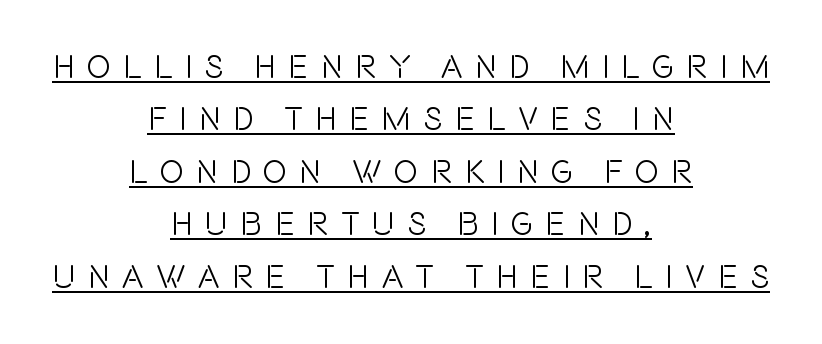
{"serif": "no", "italic": "no", "width": "condensed", "x_height": "large", "monospaced": "no", "underline": "yes", "align": "center", "line_spacing": "normal", "line_spacing_ratio": 1.59, "letter_spacing": "wide", "letter_spacing_em": 0.37, "glyph_px": 33}
